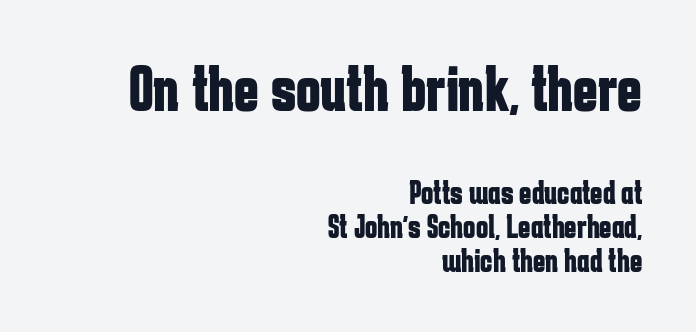
Q: Is the text bold? A: Yes.
Q: Is the text italic (slanted)? A: No, it is upright.
Q: Is the typeface a serif or a sans-serif typeface? A: Sans-serif.
Q: Is the text underlined? A: No.
Q: How is the paragraph aligned? A: Right-aligned.
Q: Is the spacing between letters normal or unusually wide? A: Normal.
Q: Is the spacing between lines tight, normal or loose? A: Tight.
Q: Which block of text is set in a larger size, the first (top) or the second (bottom)? A: The first (top) one.
Q: Width (condensed, normal, or wide)? A: Condensed.
Q: Stroke contrast? A: Low.
Q: x-height? A: Medium.
Q: Monospaced? A: No.
